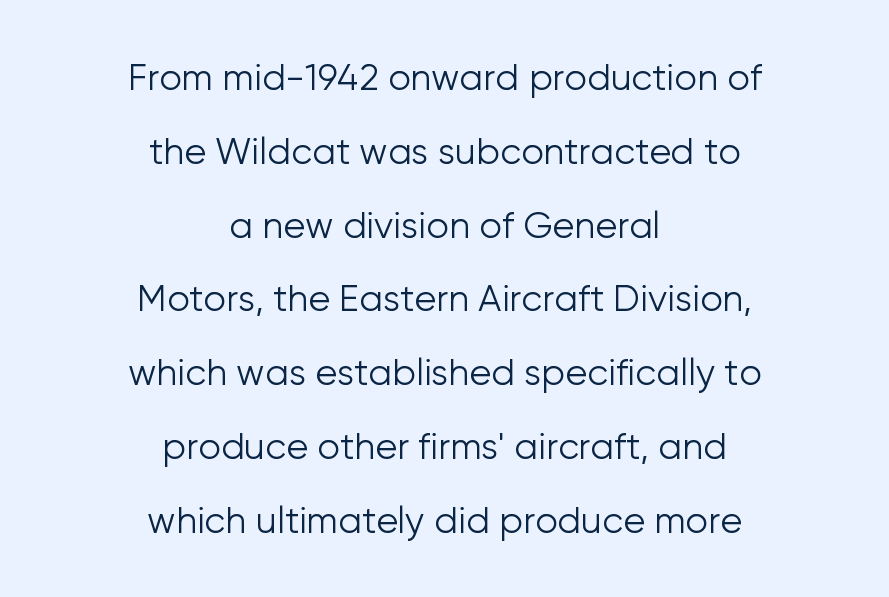
Q: Is the text bold? A: No.
Q: Is the text italic (slanted)? A: No, it is upright.
Q: Is the typeface a serif or a sans-serif typeface? A: Sans-serif.
Q: Is the text underlined? A: No.
Q: How is the paragraph aligned? A: Centered.
Q: Is the spacing between letters normal or unusually wide? A: Normal.
Q: Is the spacing between lines tight, normal or loose? A: Loose.
Q: Width (condensed, normal, or wide)? A: Normal.
Q: Stroke contrast? A: Low.
Q: x-height? A: Medium.
Q: Monospaced? A: No.
